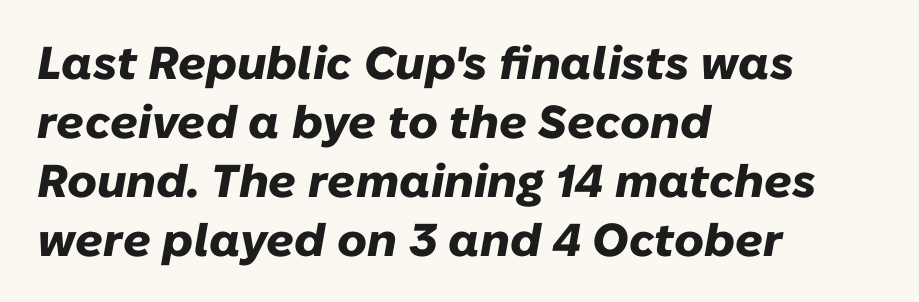
{"italic": "yes", "lean": "right", "slant_degrees": 10, "bold": "yes", "weight": "heavy", "width": "normal", "stroke_contrast": "low", "x_height": "medium", "monospaced": "no", "underline": "no", "align": "left", "line_spacing": "normal", "line_spacing_ratio": 1.28, "letter_spacing": "normal", "letter_spacing_em": 0.0, "glyph_px": 46}
